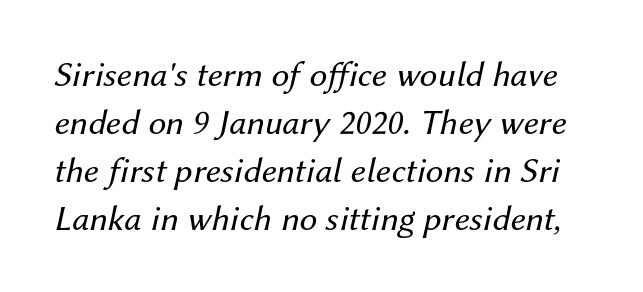
{"italic": "yes", "lean": "right", "slant_degrees": 12, "bold": "no", "weight": "regular", "width": "normal", "stroke_contrast": "medium", "x_height": "medium", "monospaced": "no", "underline": "no", "line_spacing": "normal", "line_spacing_ratio": 1.33, "letter_spacing": "normal", "letter_spacing_em": 0.0, "glyph_px": 36}
